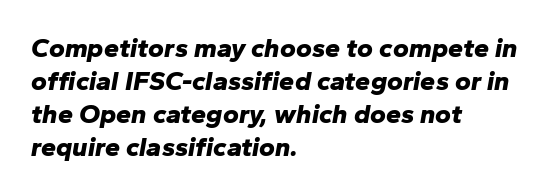
Q: Is the text bold? A: Yes.
Q: Is the text italic (slanted)? A: Yes, it leans right by about 10 degrees.
Q: Is the text underlined? A: No.
Q: How is the paragraph aligned? A: Left-aligned.
Q: Is the spacing between letters normal or unusually wide? A: Normal.
